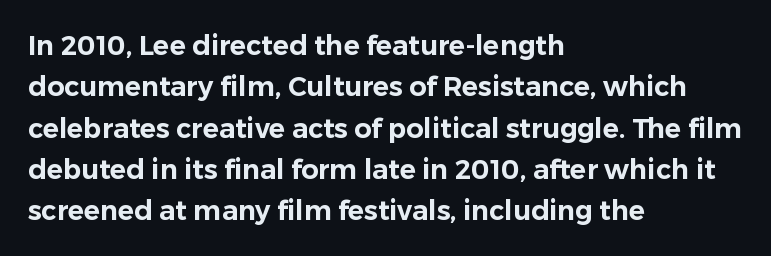
Successive baselines arrive at the customary interval. Short and long lines alike share a common starting point at left. Italic: no, the glyphs are upright roman. Short note: letters normally spaced. Quick note: underline off.
